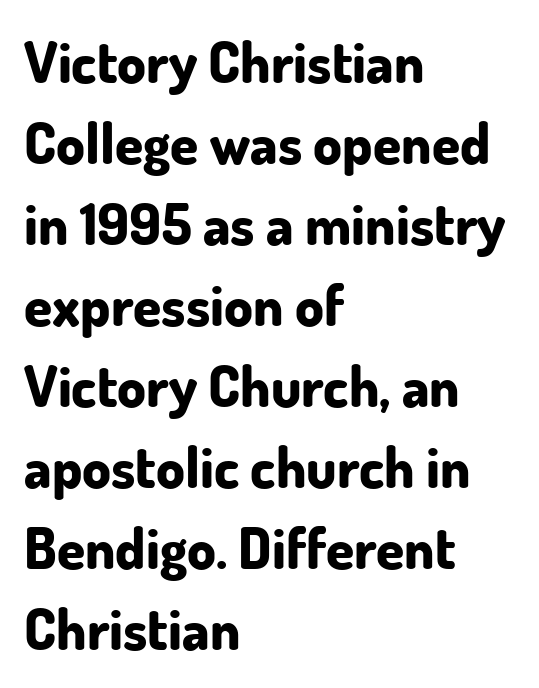
{"serif": "no", "italic": "no", "bold": "yes", "weight": "bold", "width": "normal", "stroke_contrast": "low", "x_height": "small", "monospaced": "no", "underline": "no", "align": "left", "line_spacing": "normal", "line_spacing_ratio": 1.42, "letter_spacing": "normal", "letter_spacing_em": 0.0, "glyph_px": 57}
